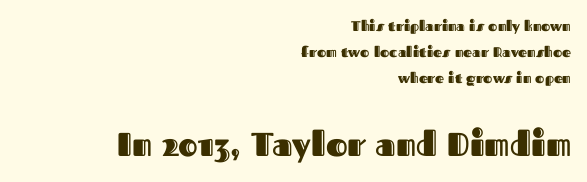
The image shows 33 px text type, upright; set right-aligned, line spacing 1.86x, normal letter spacing, not underlined; the second (bottom) block is 2.36x larger; a medium x-height.
